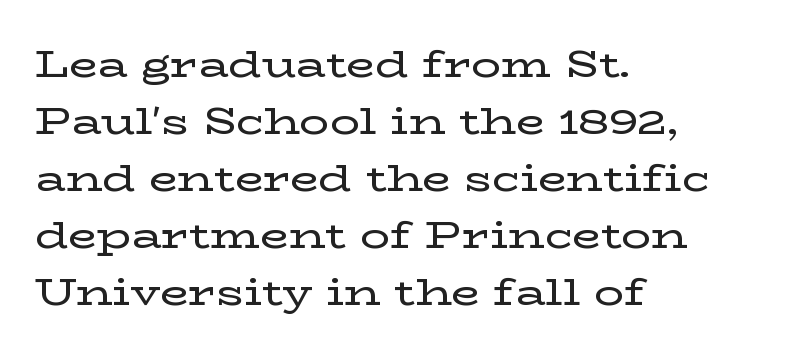
{"serif": "yes", "italic": "no", "width": "wide", "stroke_contrast": "low", "x_height": "medium", "monospaced": "no", "underline": "no", "align": "left", "line_spacing": "normal", "line_spacing_ratio": 1.54, "letter_spacing": "normal", "letter_spacing_em": 0.0, "glyph_px": 37}
